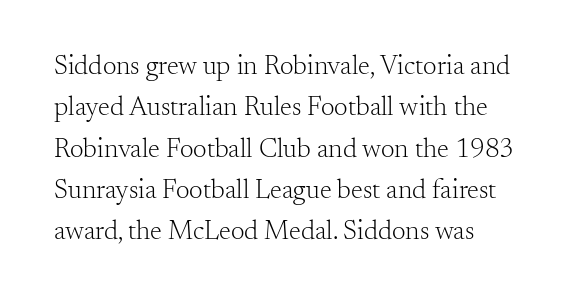
Q: Is the text bold? A: No.
Q: Is the text italic (slanted)? A: No, it is upright.
Q: Is the text underlined? A: No.
Q: How is the paragraph aligned? A: Left-aligned.
Q: Is the spacing between letters normal or unusually wide? A: Normal.
Q: Is the spacing between lines tight, normal or loose? A: Normal.
